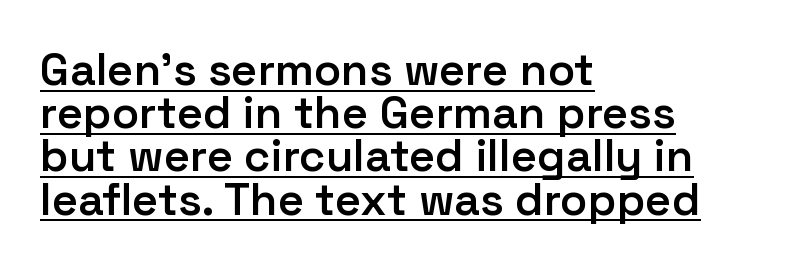
Q: Is the text bold? A: Semi-bold.
Q: Is the text italic (slanted)? A: No, it is upright.
Q: Is the typeface a serif or a sans-serif typeface? A: Sans-serif.
Q: Is the text underlined? A: Yes.
Q: How is the paragraph aligned? A: Left-aligned.
Q: Is the spacing between letters normal or unusually wide? A: Normal.
Q: Is the spacing between lines tight, normal or loose? A: Tight.
Q: Width (condensed, normal, or wide)? A: Normal.
Q: Stroke contrast? A: Low.
Q: x-height? A: Medium.
Q: Monospaced? A: No.
